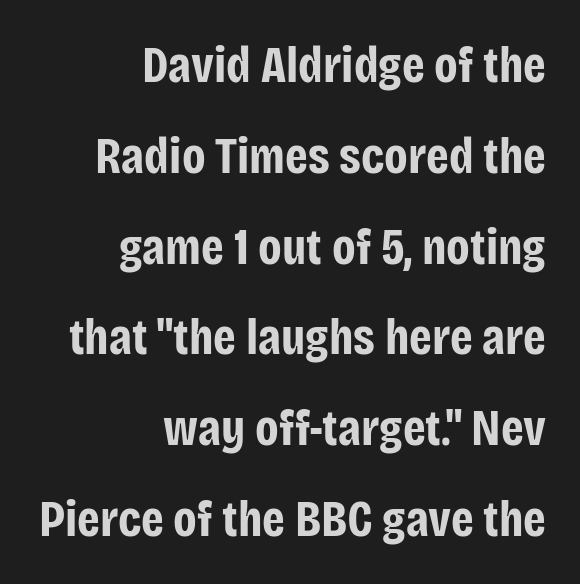
Q: Is the text bold? A: Yes.
Q: Is the text italic (slanted)? A: No, it is upright.
Q: Is the typeface a serif or a sans-serif typeface? A: Sans-serif.
Q: Is the text underlined? A: No.
Q: How is the paragraph aligned? A: Right-aligned.
Q: Is the spacing between letters normal or unusually wide? A: Normal.
Q: Width (condensed, normal, or wide)? A: Condensed.
Q: Stroke contrast? A: Low.
Q: x-height? A: Large.
Q: Monospaced? A: No.
